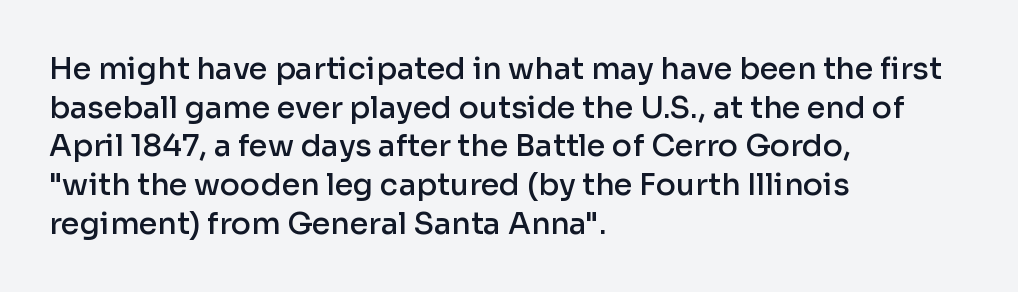
The image shows 30 px semibold sans-serif type, upright; set left-aligned, normal line spacing (1.29x), normal letter spacing, not underlined; low stroke contrast and a medium x-height.
